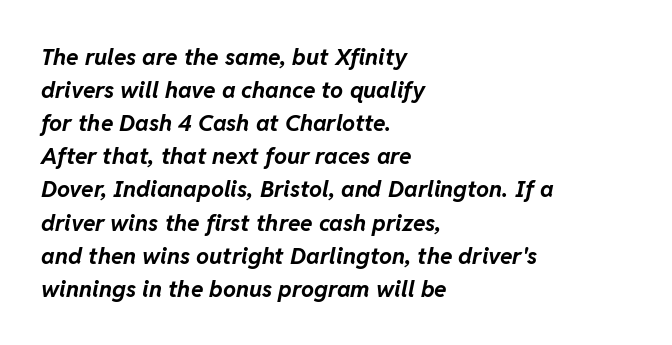
The image shows 23 px bold type, italic (leaning right); set left-aligned, normal line spacing (1.44x), normal letter spacing, not underlined.
